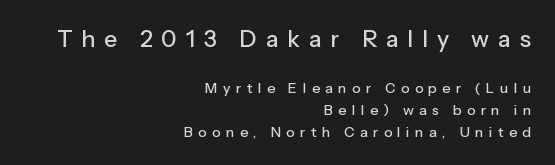
The image shows 23 px text type, upright; set right-aligned, normal line spacing (1.58x), unusually wide letter spacing (+0.39 em), not underlined; the first (top) block is 1.64x larger.
